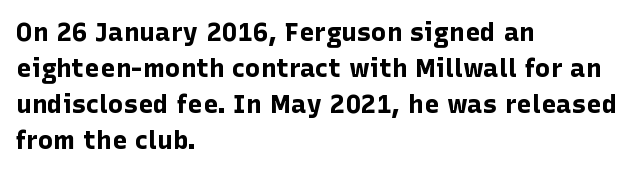
The image shows 26 px bold type, upright; set left-aligned, normal line spacing (1.39x), normal letter spacing, not underlined.
